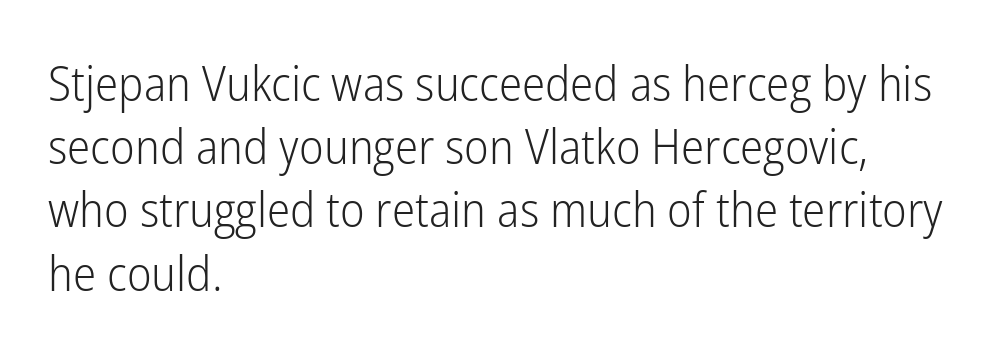
Quick note: interline space is typical. Think standard paragraph weight, or any step lighter than that. Is there any slant? The stems are plumb. Reading down the block, your eye returns to a fixed left position each line. No extra tracking has been applied to these lines. No word sits above an underline.
